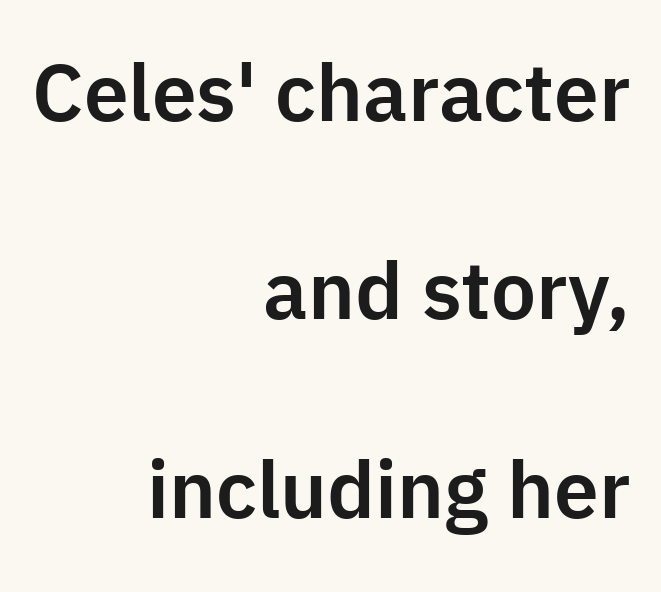
Q: Is the text italic (slanted)? A: No, it is upright.
Q: Is the typeface a serif or a sans-serif typeface? A: Sans-serif.
Q: Is the text underlined? A: No.
Q: How is the paragraph aligned? A: Right-aligned.
Q: Is the spacing between letters normal or unusually wide? A: Normal.
Q: Is the spacing between lines tight, normal or loose? A: Loose.
Q: Width (condensed, normal, or wide)? A: Normal.
Q: Stroke contrast? A: Low.
Q: x-height? A: Medium.
Q: Monospaced? A: No.
